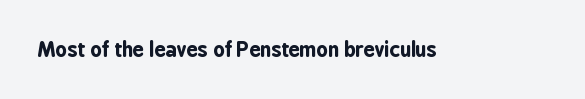
The image shows 20 px bold type, upright; set normal letter spacing, not underlined.
